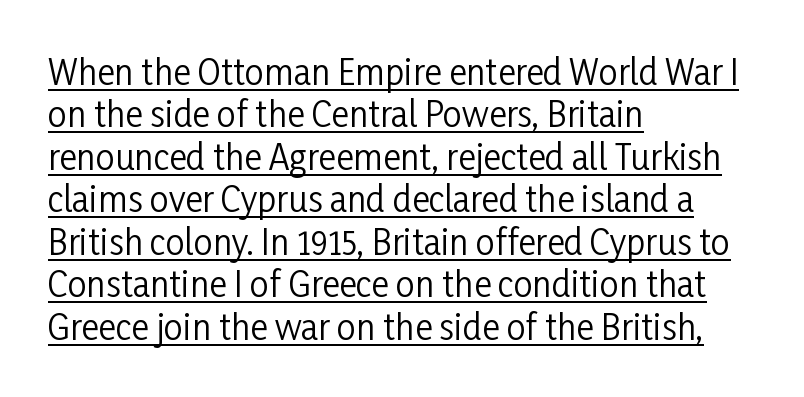
The image shows 34 px regular-weight, condensed sans-serif type, upright; set left-aligned, normal line spacing (1.25x), normal letter spacing, underlined; low stroke contrast and a medium x-height.
